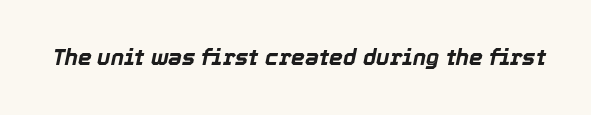
Plain, unruled lines of type. Nobody touched the tracking dial on this one. Each glyph is drawn with heavy, bold strokes. The typography opts for an oblique posture over an upright one.
